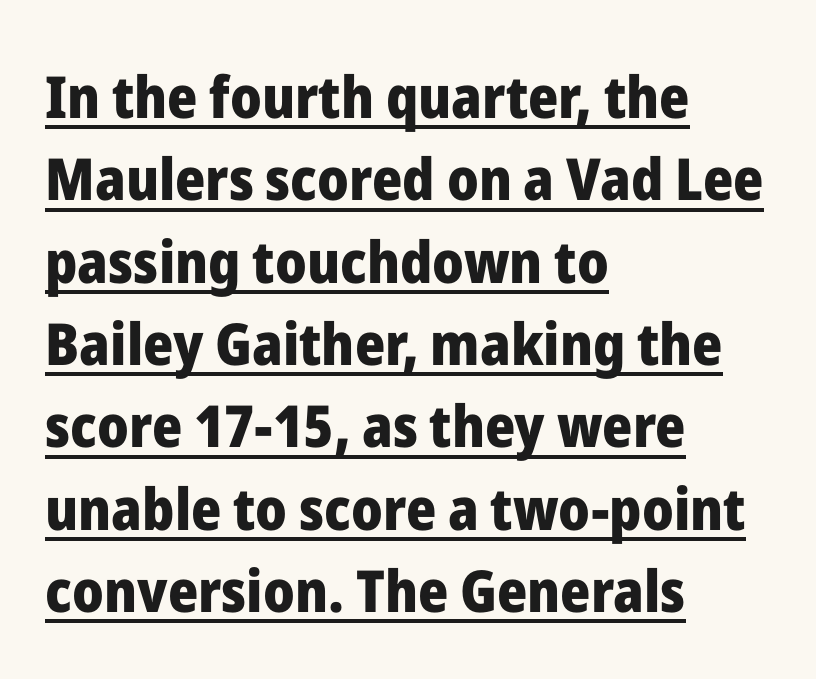
The image shows 58 px heavy sans-serif type, upright; set left-aligned, normal line spacing (1.42x), normal letter spacing, underlined; low stroke contrast and a medium x-height.
